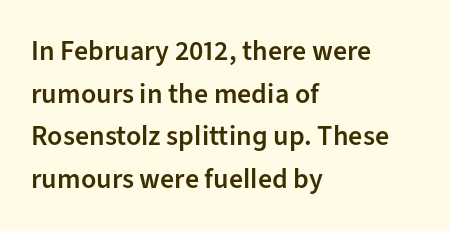
{"serif": "no", "italic": "no", "bold": "semi", "weight": "semibold", "width": "normal", "stroke_contrast": "low", "x_height": "medium", "monospaced": "no", "underline": "no", "align": "left", "line_spacing": "normal", "line_spacing_ratio": 1.52, "letter_spacing": "normal", "letter_spacing_em": 0.0, "glyph_px": 28}
